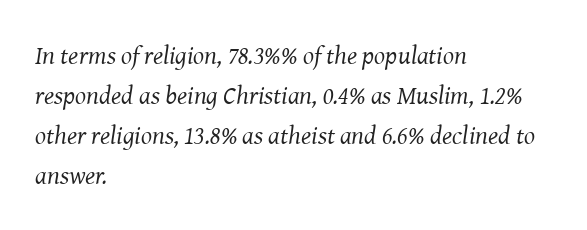
The image shows 26 px text type, italic (leaning right); set left-aligned, normal line spacing (1.54x), normal letter spacing, not underlined.
